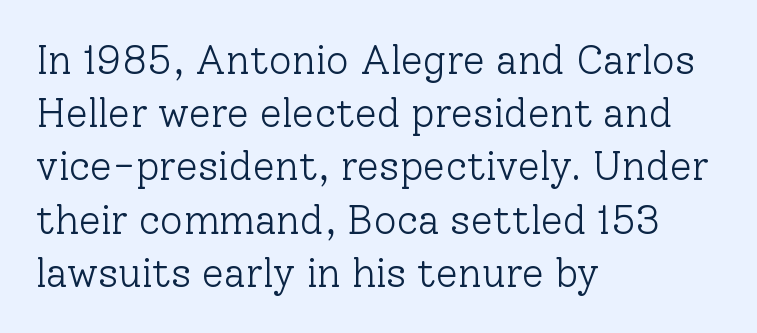
{"serif": "yes", "italic": "no", "bold": "no", "weight": "light", "width": "normal", "stroke_contrast": "low", "x_height": "medium", "monospaced": "no", "underline": "no", "align": "left", "line_spacing": "normal", "line_spacing_ratio": 1.33, "letter_spacing": "normal", "letter_spacing_em": 0.0, "glyph_px": 40}
